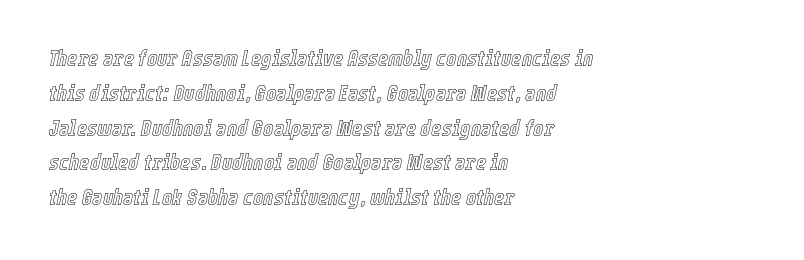
{"italic": "yes", "lean": "right", "slant_degrees": 12, "underline": "no", "align": "left", "line_spacing": "normal", "line_spacing_ratio": 1.58, "letter_spacing": "normal", "letter_spacing_em": 0.0, "glyph_px": 22}
